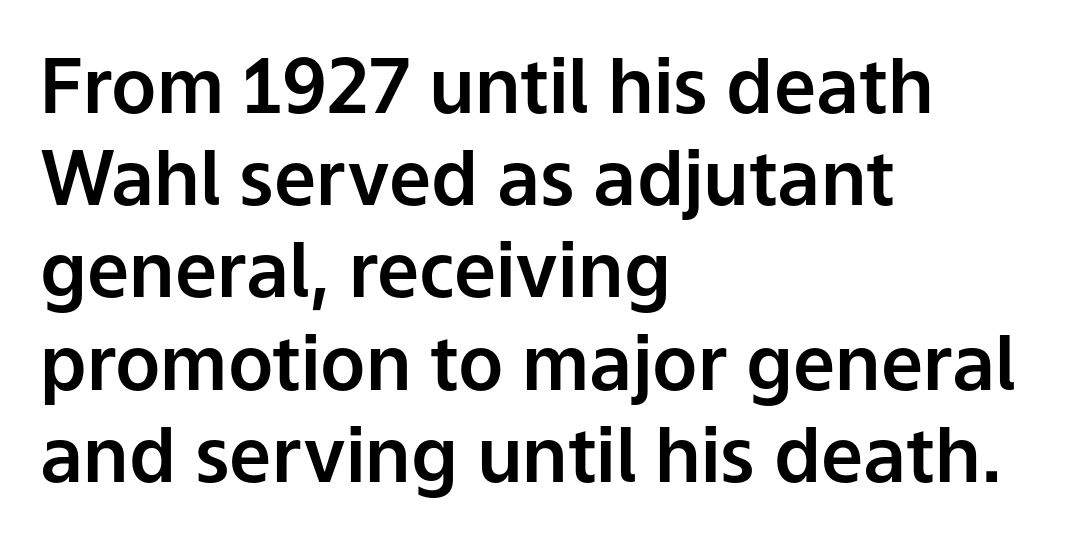
Think of a printed novel: that variable character pitch is what you see here. Unmarked baselines from the first word to the last. Serifs: no, the terminals of the letterforms are clean. Visually the block forms a straight wall on the left and a jagged coastline on the right. How are the letters spaced? Ordinarily, with no added tracking.
